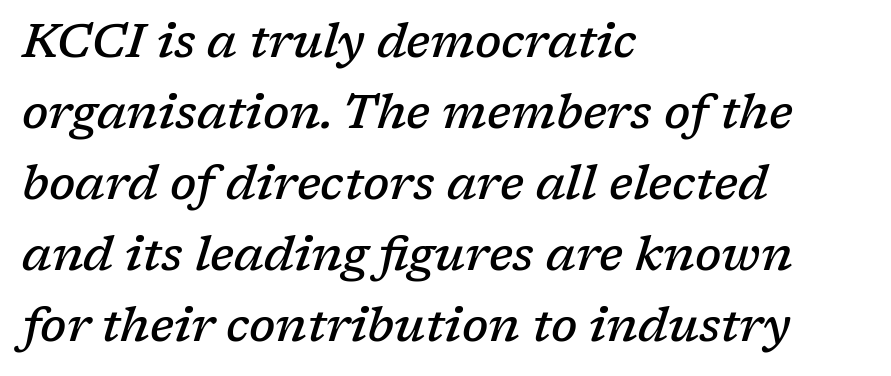
The image shows 47 px semibold serif type, italic (leaning right); set left-aligned, normal line spacing (1.51x), normal letter spacing, not underlined; low stroke contrast and a medium x-height.
